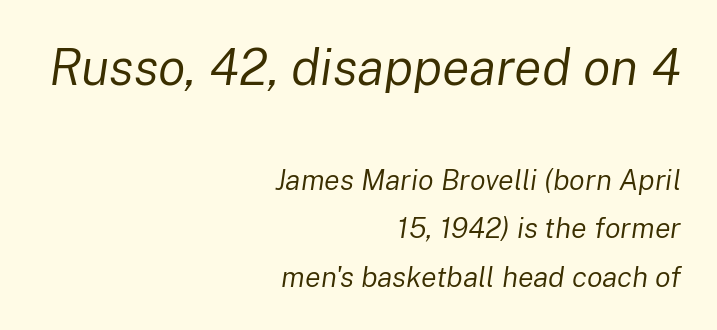
{"italic": "yes", "lean": "right", "slant_degrees": 8, "bold": "no", "weight": "regular", "width": "normal", "stroke_contrast": "low", "x_height": "medium", "monospaced": "no", "underline": "no", "align": "right", "line_spacing": "normal", "line_spacing_ratio": 1.67, "letter_spacing": "normal", "letter_spacing_em": 0.0, "larger_block": "first", "size_ratio": 1.76, "glyph_px": 51}
